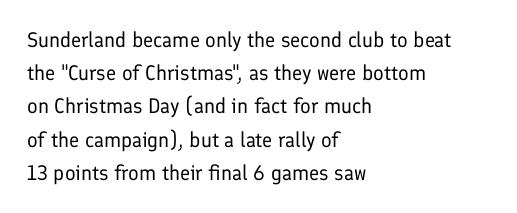
The face looks like a standard text weight, possibly lighter. Short and long lines alike share a common starting point at left. Vertically, the passage feels balanced, rows spaced as you'd expect. A bare baseline throughout the passage. Here the glyphs are tracked normally, forming tight word shapes.
